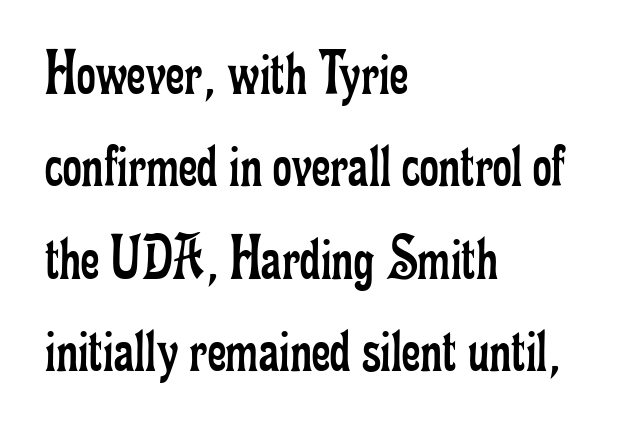
{"serif": "yes", "italic": "no", "bold": "no", "weight": "regular", "width": "condensed", "stroke_contrast": "low", "x_height": "small", "monospaced": "no", "underline": "no", "align": "left", "line_spacing": "normal", "line_spacing_ratio": 1.42, "letter_spacing": "normal", "letter_spacing_em": 0.0, "glyph_px": 65}
